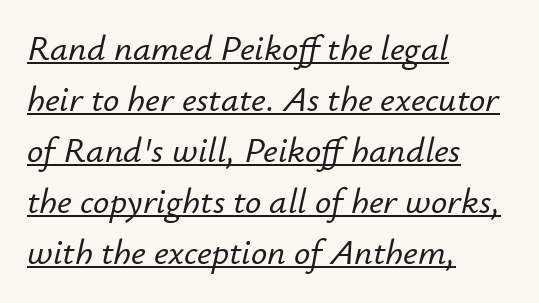
{"italic": "yes", "lean": "right", "slant_degrees": 12, "width": "normal", "stroke_contrast": "low", "x_height": "small", "monospaced": "no", "underline": "yes", "align": "left", "line_spacing": "normal", "line_spacing_ratio": 1.42, "letter_spacing": "normal", "letter_spacing_em": 0.0, "glyph_px": 36}
